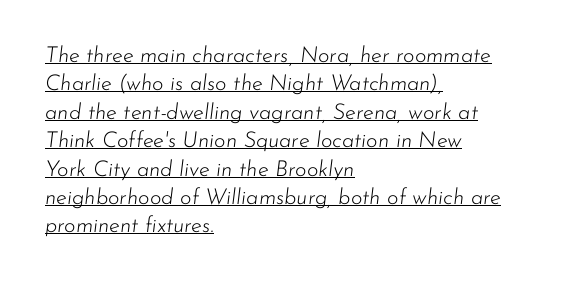
Nobody touched the tracking dial on this one. Nothing heavy about these letters — not bold at all. The compositor pushed each line to the left boundary. The rendering uses a moderate line-height, typical for paragraphs.
